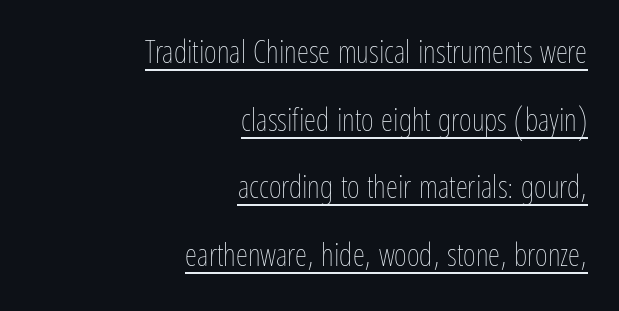
Each letter keeps its own natural width here, so spacing adapts to shape. A baseline rule has been typeset under these characters. In terms of leading, this rendering errs on the spacious side. Weight class: somewhere from thin through regular. Does the lettering tilt? It doesn't — this is upright.
